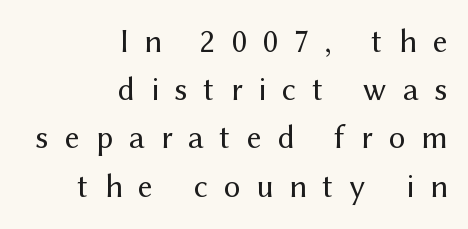
Font category for this specimen: sans-serif. Posture: straight, roman, zero tilt. Rows of type keep a routine distance in the vertical direction. Someone cranked the tracking dial way up on this one. A bare baseline throughout the passage. Is the block centered? No — it sits flush against the right margin.
